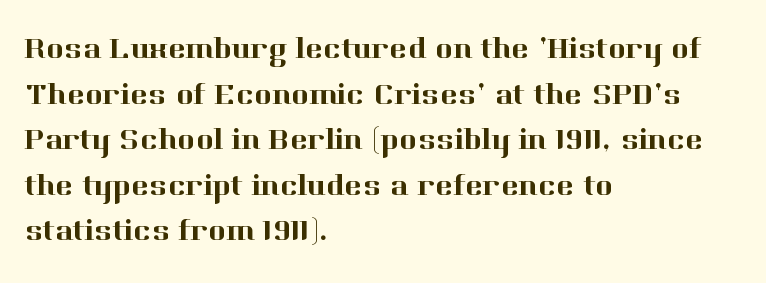
No extra tracking has been applied to these lines. Underlining? Definitely not there. Whoever set this chose a conventional vertical rhythm. Check where the strokes stop: tiny serifs finish them off.
